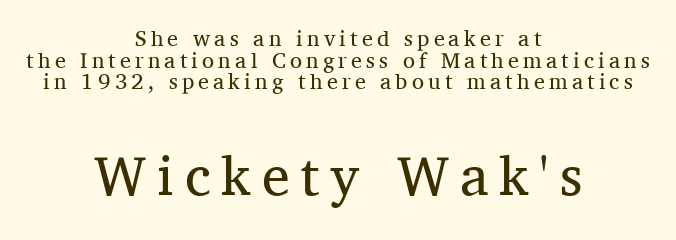
Q: Is the text bold? A: No.
Q: Is the text italic (slanted)? A: No, it is upright.
Q: Is the typeface a serif or a sans-serif typeface? A: Serif.
Q: Is the text underlined? A: No.
Q: How is the paragraph aligned? A: Centered.
Q: Is the spacing between lines tight, normal or loose? A: Tight.
Q: Which block of text is set in a larger size, the first (top) or the second (bottom)? A: The second (bottom) one.
Q: Width (condensed, normal, or wide)? A: Normal.
Q: Stroke contrast? A: Medium.
Q: x-height? A: Medium.
Q: Monospaced? A: No.
